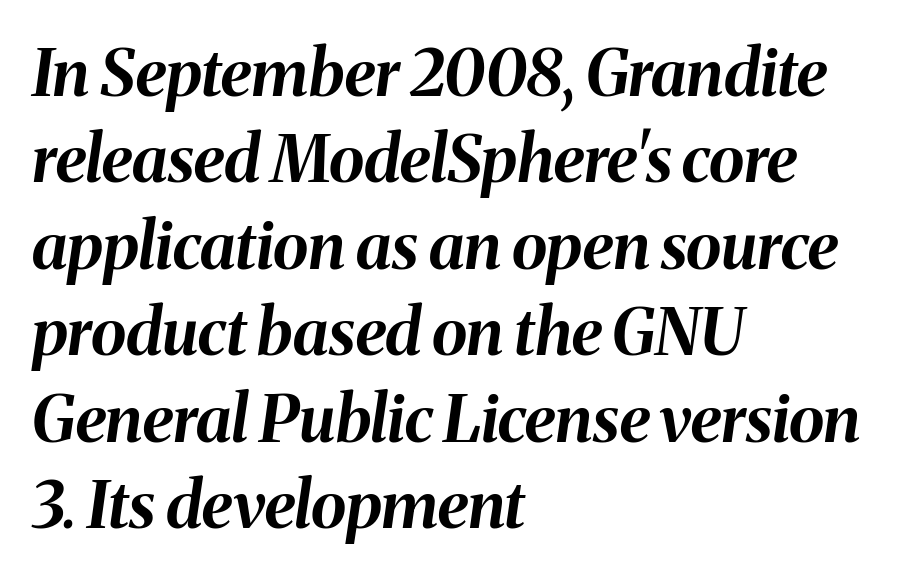
Between one letter and the next there's only the usual sliver of space. Does the copy run flush right? No — it runs flush left. The letters advance in unequal steps, a hallmark of proportional type. Compared with ordinary roman type, these characters are visibly tilted. As a designer I'd log this as weight 700, bold.
